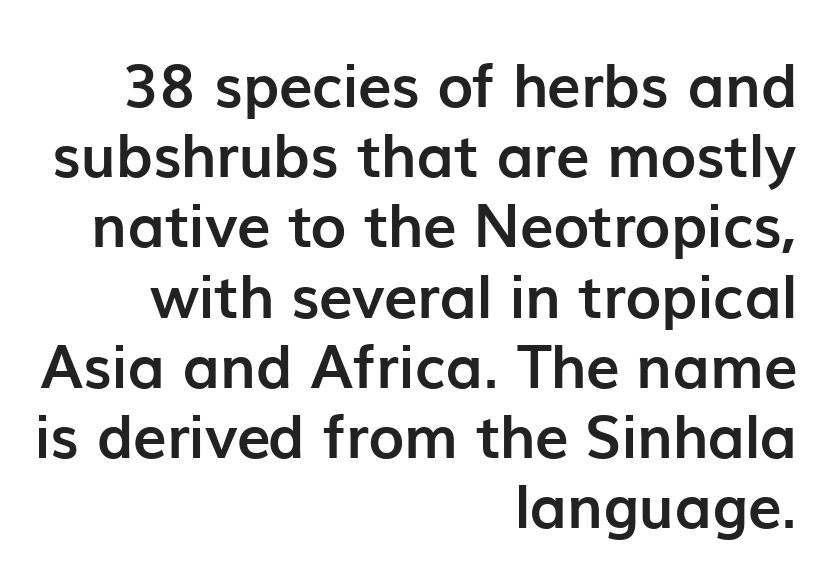
The image shows 60 px semibold sans-serif type, upright; set right-aligned, line spacing 1.17x, normal letter spacing, not underlined; low stroke contrast and a medium x-height.
